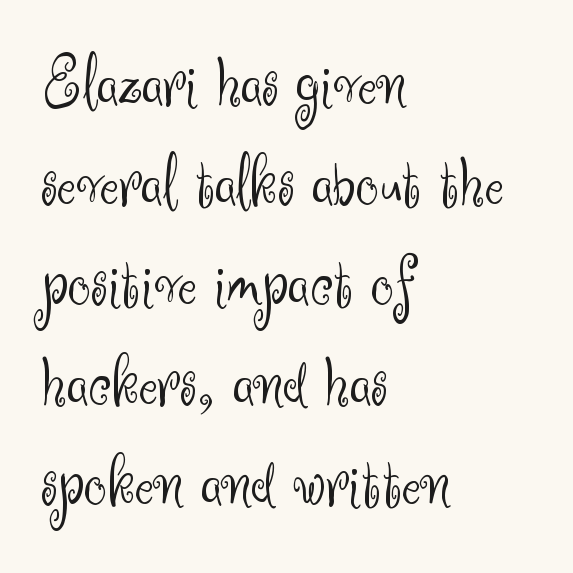
{"serif": "no", "italic": "no", "bold": "no", "weight": "light", "width": "normal", "stroke_contrast": "medium", "x_height": "small", "monospaced": "no", "underline": "no", "align": "left", "line_spacing": "normal", "line_spacing_ratio": 1.39, "letter_spacing": "normal", "letter_spacing_em": 0.0, "glyph_px": 72}
